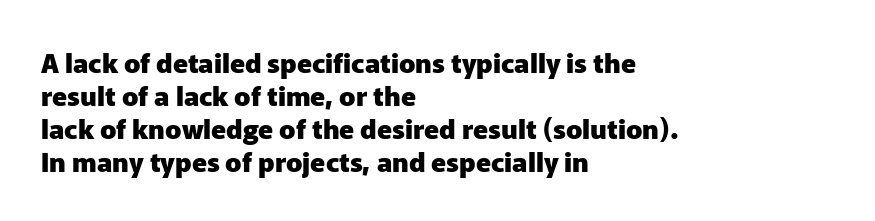
Words float on clear page, feet unadorned. Does the lettering tilt? It doesn't — this is upright. Visually the block forms a straight wall on the left and a jagged coastline on the right. These words are printed bold, with thick strokes throughout. Characters follow at the spacing the type designer built in.
